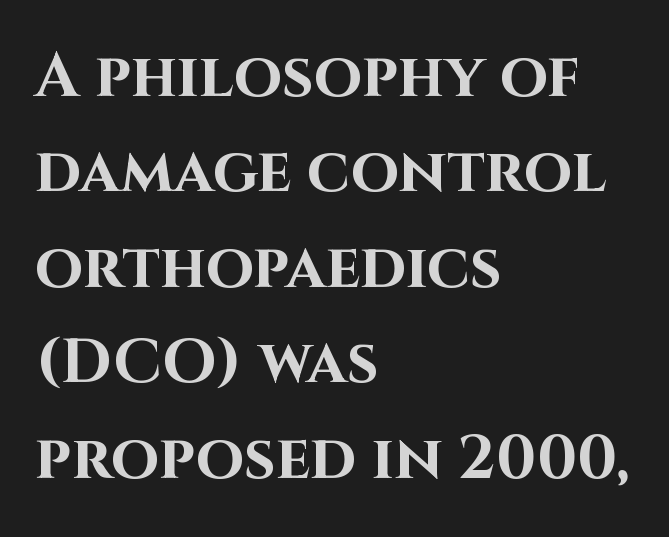
{"serif": "no", "italic": "no", "bold": "yes", "weight": "bold", "width": "normal", "stroke_contrast": "high", "x_height": "large", "monospaced": "no", "underline": "no", "align": "left", "line_spacing": "normal", "line_spacing_ratio": 1.54, "letter_spacing": "normal", "letter_spacing_em": 0.0, "glyph_px": 62}
